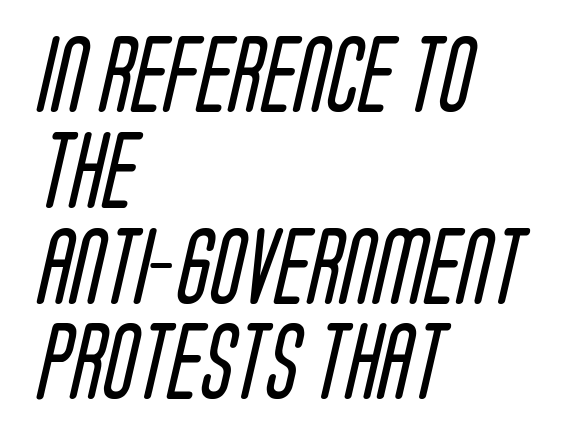
{"serif": "no", "bold": "no", "weight": "regular", "width": "condensed", "stroke_contrast": "low", "x_height": "large", "monospaced": "no", "underline": "no", "align": "left", "line_spacing": "normal", "line_spacing_ratio": 1.26, "letter_spacing": "normal", "letter_spacing_em": 0.0, "glyph_px": 76}
